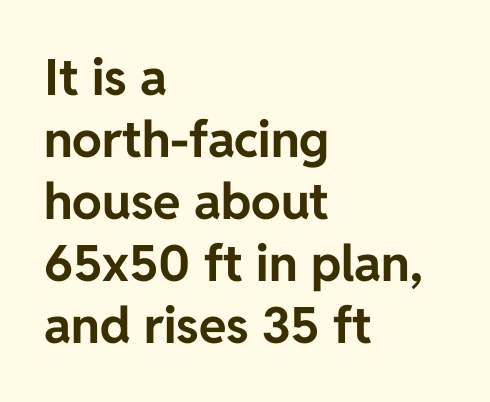
The image shows 50 px bold sans-serif type, upright; set left-aligned, line spacing 1.24x, normal letter spacing, not underlined; low stroke contrast and a medium x-height.
